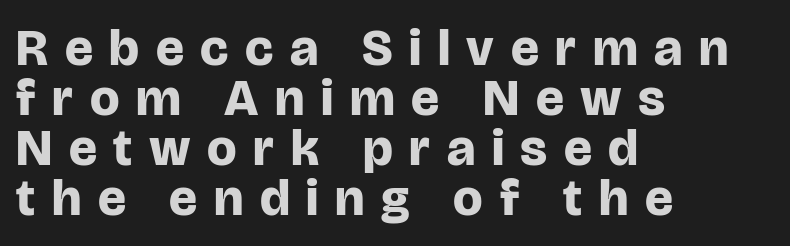
The image shows 52 px bold sans-serif type, upright; set left-aligned, tight line spacing (0.96x), unusually wide letter spacing (+0.32 em), not underlined; low stroke contrast and a large x-height.
